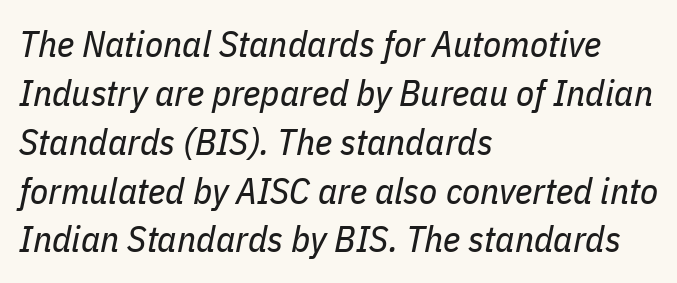
{"italic": "yes", "lean": "right", "slant_degrees": 11, "bold": "no", "weight": "regular", "width": "condensed", "stroke_contrast": "low", "x_height": "medium", "monospaced": "no", "underline": "no", "align": "left", "line_spacing": "normal", "line_spacing_ratio": 1.32, "letter_spacing": "normal", "letter_spacing_em": 0.0, "glyph_px": 37}
